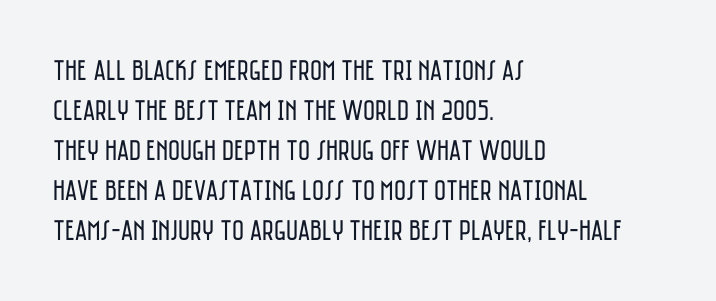
The lines are quadded left. Students, note that the glyphs here touch the page at normal intervals. Is the type heavy? It reads as light-to-regular instead. The passage shown is typed in a proportional face where columns would drift. Notice how descenders clear the ascenders below comfortably — that's standard leading.
